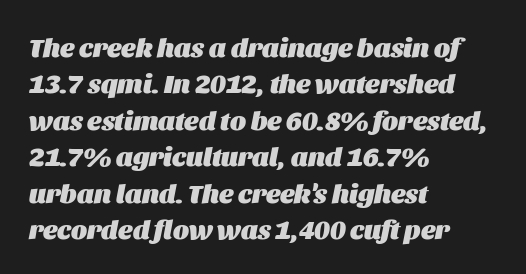
Q: Is the text bold? A: Yes.
Q: Is the text italic (slanted)? A: Yes, it leans right by about 11 degrees.
Q: Is the text underlined? A: No.
Q: How is the paragraph aligned? A: Left-aligned.
Q: Is the spacing between letters normal or unusually wide? A: Normal.
Q: Is the spacing between lines tight, normal or loose? A: Normal.
